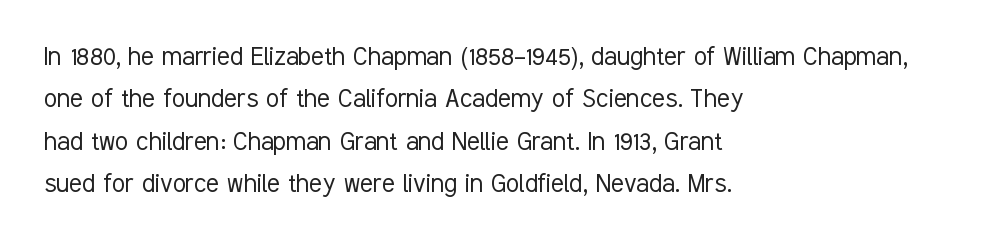
{"serif": "no", "italic": "no", "bold": "no", "weight": "light", "width": "condensed", "stroke_contrast": "low", "x_height": "medium", "monospaced": "no", "underline": "no", "align": "left", "line_spacing": "normal", "line_spacing_ratio": 1.41, "letter_spacing": "normal", "letter_spacing_em": 0.0, "glyph_px": 30}
